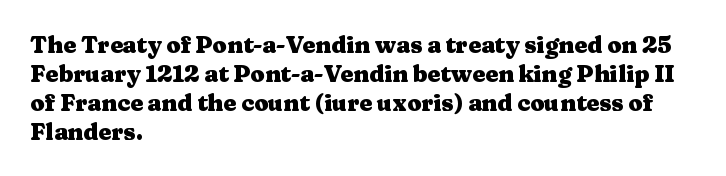
Q: Is the text bold? A: Yes.
Q: Is the text italic (slanted)? A: No, it is upright.
Q: Is the text underlined? A: No.
Q: How is the paragraph aligned? A: Left-aligned.
Q: Is the spacing between letters normal or unusually wide? A: Normal.
Q: Is the spacing between lines tight, normal or loose? A: Normal.
